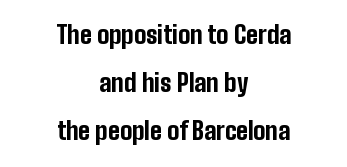
The image shows 24 px bold type, upright; set centered, loose line spacing (2.01x), normal letter spacing, not underlined.
